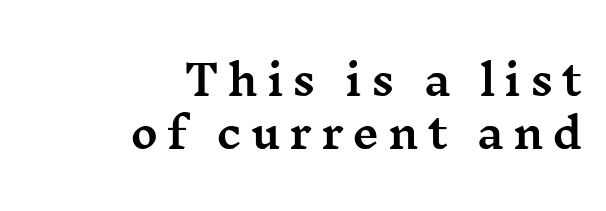
The space directly below the letters is spotless. The line texture is sparse and dotted thanks to wide tracking. Does the copy run flush right? Yes — the right margin is perfectly even. The rows are spaced the way most documents space them. Note the varied advance widths — an 'i' is clearly narrower than an 'm'.
